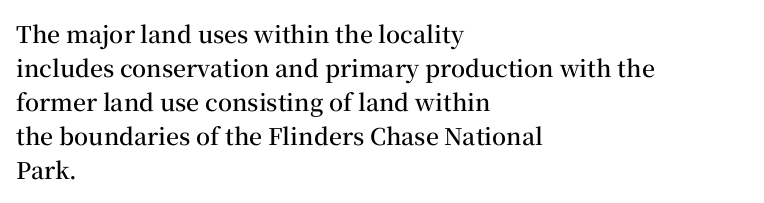
The type is set solid horizontally, with unmodified tracking. Letters rest on an invisible, unmarked baseline. The lettering holds an erect, upright posture throughout. Typeset ragged right — the left edge is the straight one. The block of text has a typical density, with ordinary space between rows.
